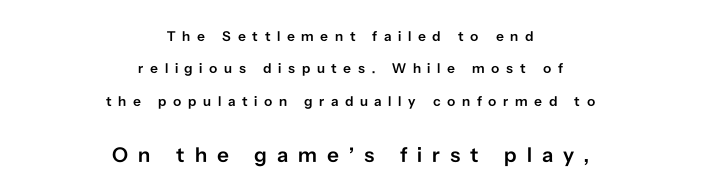
{"italic": "no", "bold": "semi", "underline": "no", "align": "center", "line_spacing": "loose", "line_spacing_ratio": 2.31, "letter_spacing": "wide", "letter_spacing_em": 0.47, "larger_block": "second", "size_ratio": 1.5, "glyph_px": 21}
